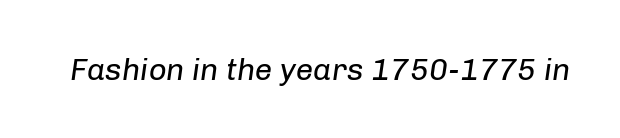
The image shows 31 px regular-weight type, italic (leaning right); set normal letter spacing, not underlined; low stroke contrast and a medium x-height.
